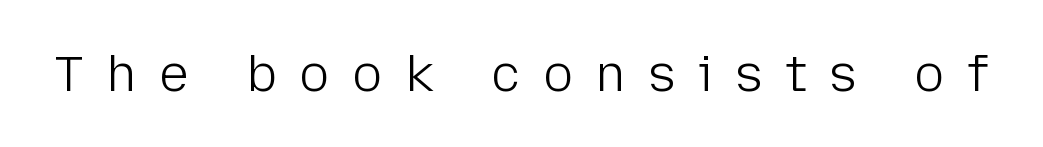
The image shows 50 px light sans-serif type, upright; set unusually wide letter spacing (+0.45 em), not underlined; low stroke contrast and a medium x-height.
